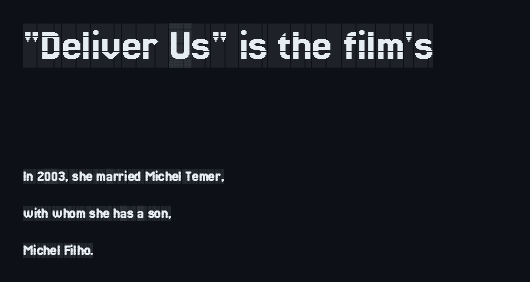
{"serif": "yes", "italic": "no", "width": "condensed", "x_height": "large", "monospaced": "no", "underline": "no", "align": "left", "line_spacing": "loose", "line_spacing_ratio": 2.49, "letter_spacing": "normal", "letter_spacing_em": 0.0, "larger_block": "first", "size_ratio": 2.93, "glyph_px": 44}
